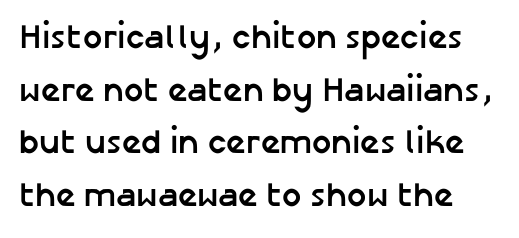
The image shows 34 px semibold sans-serif type, upright; set normal line spacing (1.55x), normal letter spacing, not underlined; low stroke contrast and a medium x-height.
